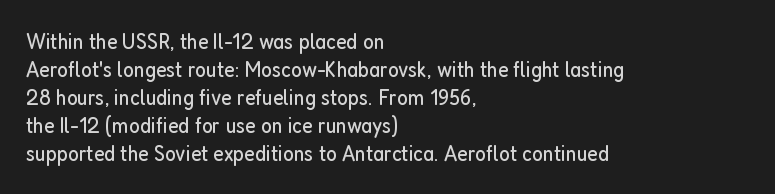
Every stem runs plumb, perpendicular to the baseline. Layout note: lines flush left. Decoration check: the copy has no underline. Short note: letters normally spaced.
